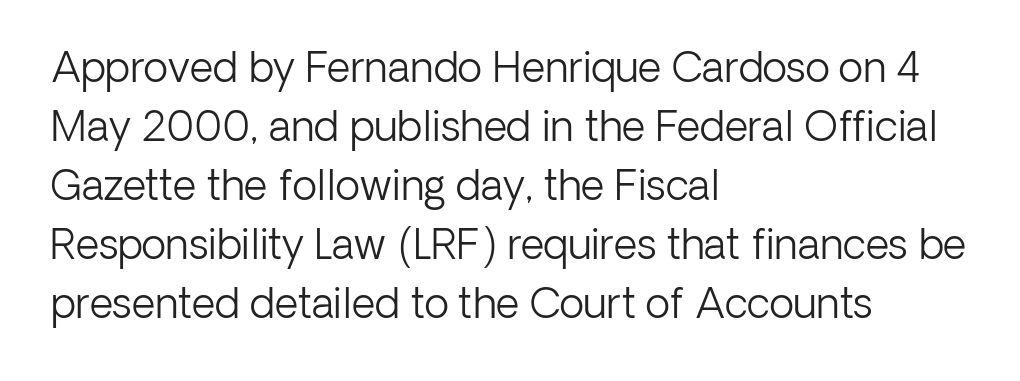
{"serif": "no", "italic": "no", "bold": "no", "weight": "light", "width": "normal", "stroke_contrast": "low", "x_height": "medium", "monospaced": "no", "underline": "no", "align": "left", "line_spacing": "normal", "line_spacing_ratio": 1.44, "letter_spacing": "normal", "letter_spacing_em": 0.0, "glyph_px": 41}
